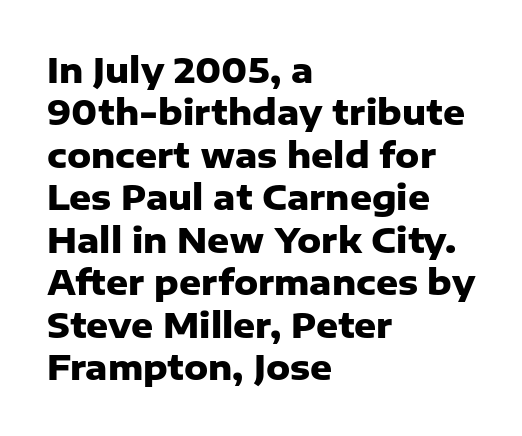
The image shows 34 px heavy sans-serif type, upright; set left-aligned, normal line spacing (1.25x), normal letter spacing, not underlined; low stroke contrast and a medium x-height.
